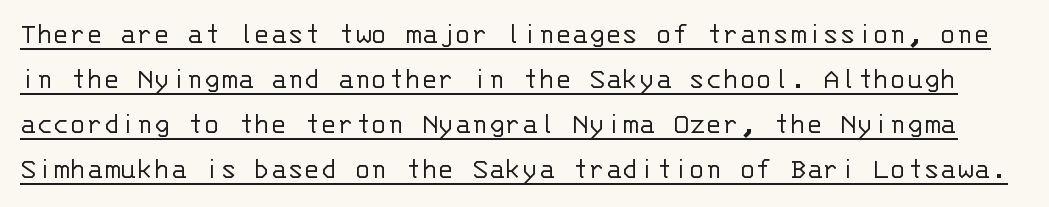
The image shows 31 px light sans-serif type, upright, monospaced; set normal line spacing (1.45x), normal letter spacing, underlined; low stroke contrast and a large x-height.
